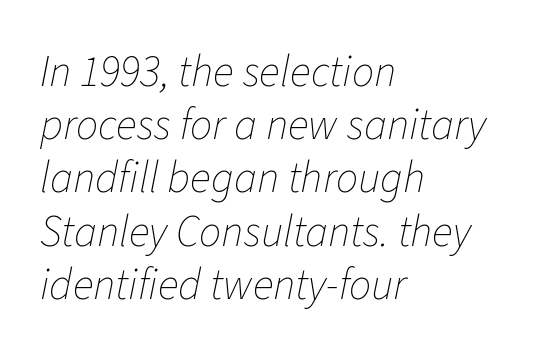
The image shows 44 px thin type, italic (leaning right); set left-aligned, line spacing 1.21x, normal letter spacing, not underlined; low stroke contrast and a medium x-height.
